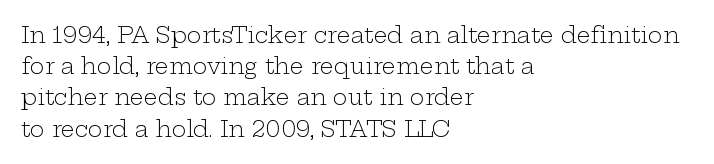
The image shows 22 px text type, upright; set left-aligned, normal line spacing (1.42x), normal letter spacing, not underlined.
